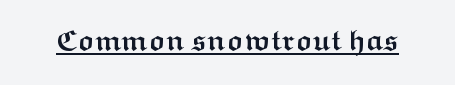
This sample uses plain, unmodified letter spacing. Looks like regular typesetting: each glyph gets only the width it needs. The sample's only ornament is a line tracing under the words. What weight is shown? A full bold with thick strokes.
